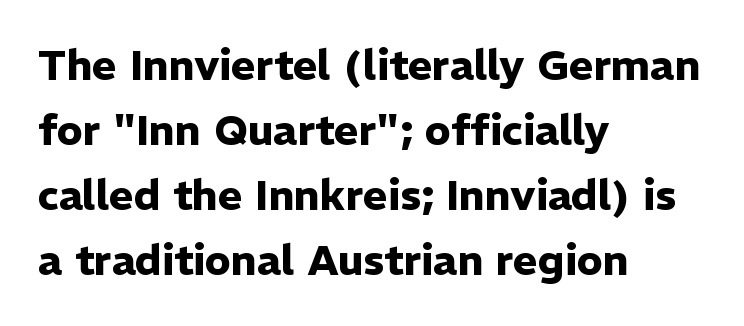
Q: Is the text bold? A: Yes.
Q: Is the text italic (slanted)? A: No, it is upright.
Q: Is the typeface a serif or a sans-serif typeface? A: Sans-serif.
Q: Is the text underlined? A: No.
Q: How is the paragraph aligned? A: Left-aligned.
Q: Is the spacing between letters normal or unusually wide? A: Normal.
Q: Is the spacing between lines tight, normal or loose? A: Normal.
Q: Width (condensed, normal, or wide)? A: Normal.
Q: Stroke contrast? A: Low.
Q: x-height? A: Medium.
Q: Monospaced? A: No.
